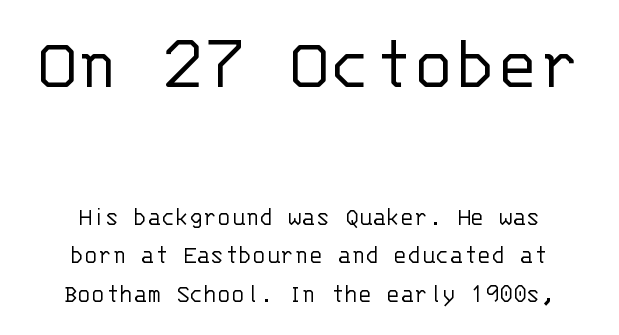
Q: Is the text bold? A: No.
Q: Is the text italic (slanted)? A: No, it is upright.
Q: Is the typeface a serif or a sans-serif typeface? A: Sans-serif.
Q: Is the text underlined? A: No.
Q: How is the paragraph aligned? A: Centered.
Q: Is the spacing between letters normal or unusually wide? A: Normal.
Q: Is the spacing between lines tight, normal or loose? A: Normal.
Q: Which block of text is set in a larger size, the first (top) or the second (bottom)? A: The first (top) one.
Q: Width (condensed, normal, or wide)? A: Normal.
Q: Stroke contrast? A: Low.
Q: x-height? A: Large.
Q: Monospaced? A: Yes.
